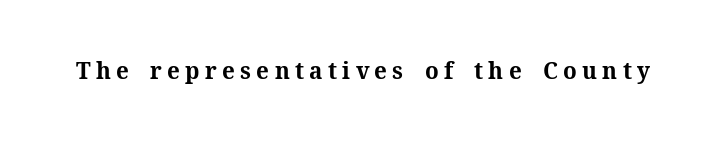
Q: Is the text bold? A: Yes.
Q: Is the text italic (slanted)? A: No, it is upright.
Q: Is the text underlined? A: No.
Q: Is the spacing between letters normal or unusually wide? A: Unusually wide.
